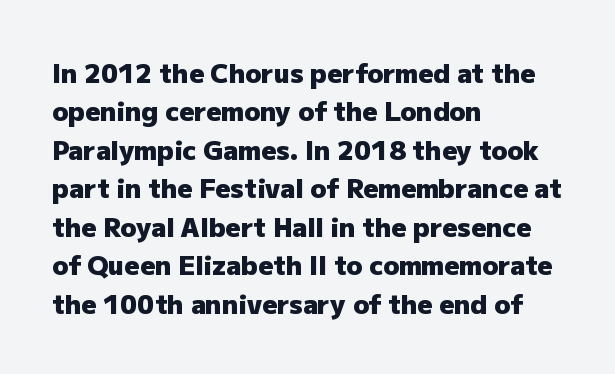
{"italic": "no", "bold": "yes", "underline": "no", "align": "left", "line_spacing": "normal", "line_spacing_ratio": 1.48, "letter_spacing": "normal", "letter_spacing_em": 0.0, "glyph_px": 26}
